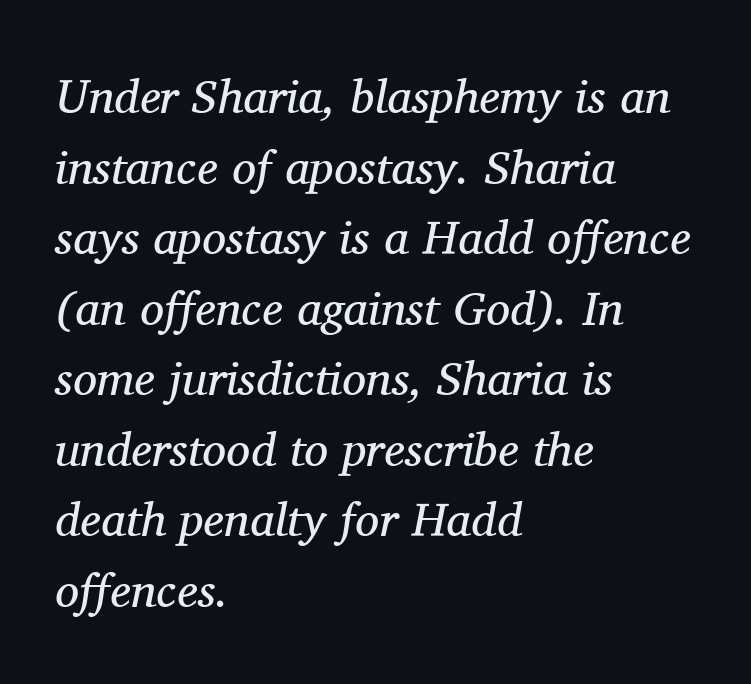
Compared with typical body copy, the letter spacing here is the same. These lines were composed using italics. What kind of face is this? One with serifs. The lines sit at an ordinary, default distance from one another. The paragraph shown leans on its left margin. Unbolded letterforms with no extra heft.
